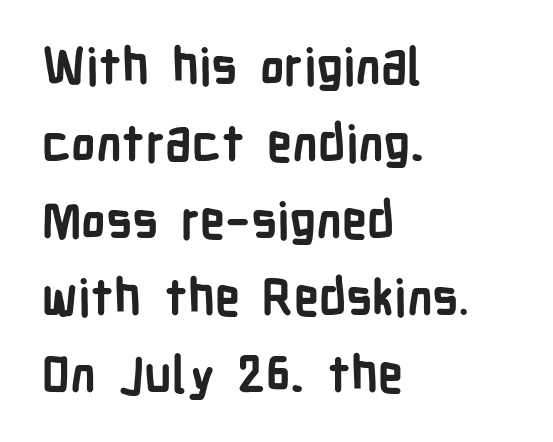
{"serif": "no", "italic": "no", "bold": "yes", "weight": "semibold", "width": "condensed", "stroke_contrast": "low", "x_height": "medium", "monospaced": "no", "underline": "no", "align": "left", "line_spacing": "normal", "line_spacing_ratio": 1.54, "letter_spacing": "normal", "letter_spacing_em": 0.0, "glyph_px": 50}
